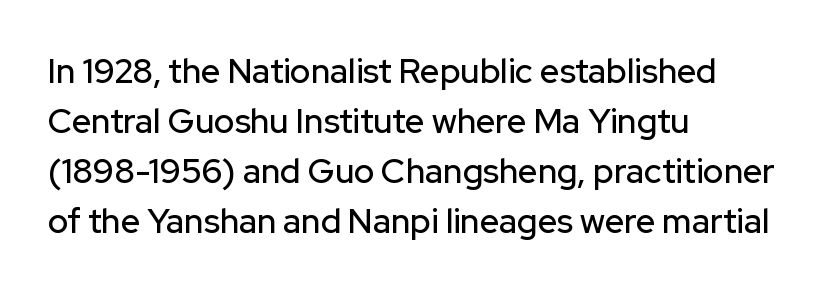
The image shows 34 px sans-serif type, upright; set left-aligned, normal line spacing (1.47x), normal letter spacing, not underlined; low stroke contrast and a medium x-height.
